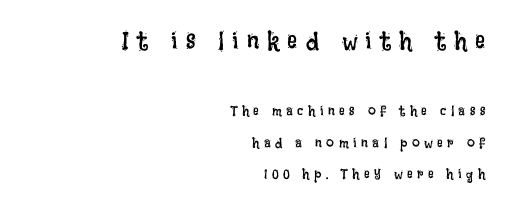
The image shows 25 px text type, upright; set right-aligned, loose line spacing (2.27x), unusually wide letter spacing (+0.32 em), not underlined; the first (top) block is 1.79x larger.
